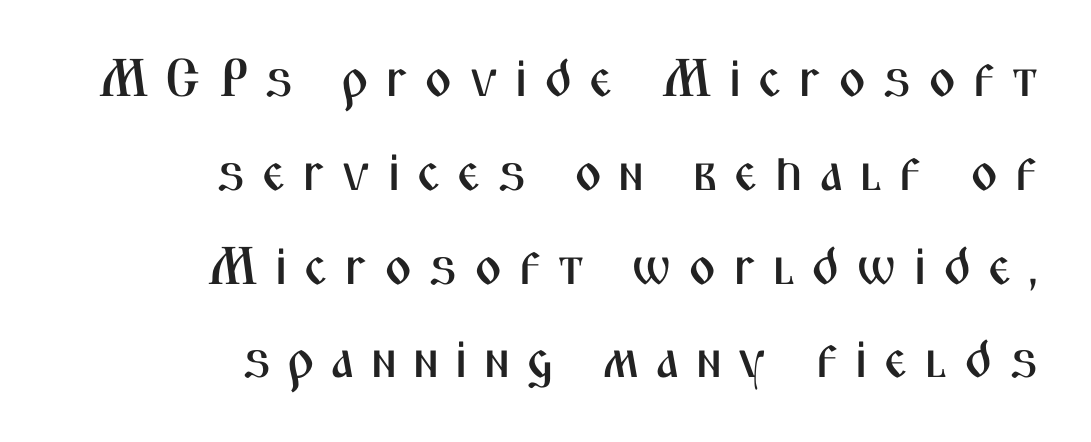
{"serif": "no", "italic": "no", "width": "condensed", "stroke_contrast": "medium", "x_height": "medium", "monospaced": "no", "underline": "no", "align": "right", "line_spacing_ratio": 1.77, "letter_spacing": "wide", "letter_spacing_em": 0.3, "glyph_px": 53}
